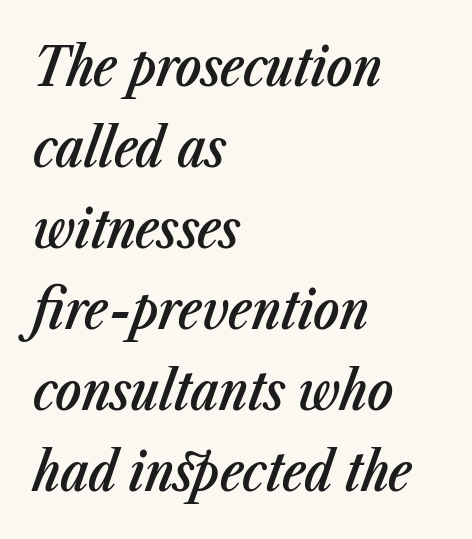
Q: Is the text bold? A: Semi-bold.
Q: Is the text italic (slanted)? A: Yes, it leans right by about 23 degrees.
Q: Is the text underlined? A: No.
Q: How is the paragraph aligned? A: Left-aligned.
Q: Is the spacing between letters normal or unusually wide? A: Normal.
Q: Is the spacing between lines tight, normal or loose? A: Normal.
Q: Width (condensed, normal, or wide)? A: Condensed.
Q: Stroke contrast? A: Low.
Q: x-height? A: Medium.
Q: Monospaced? A: No.
